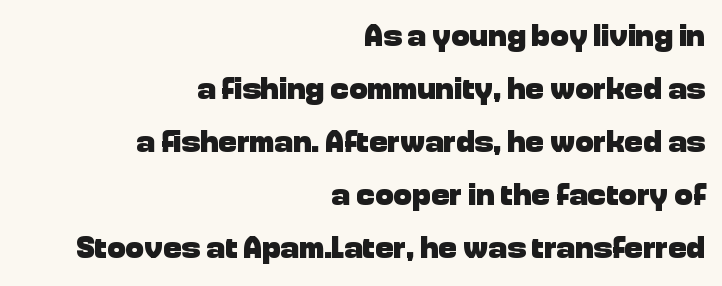
The image shows 31 px heavy sans-serif type, upright; set right-aligned, line spacing 1.71x, normal letter spacing, not underlined; low stroke contrast and a medium x-height.
